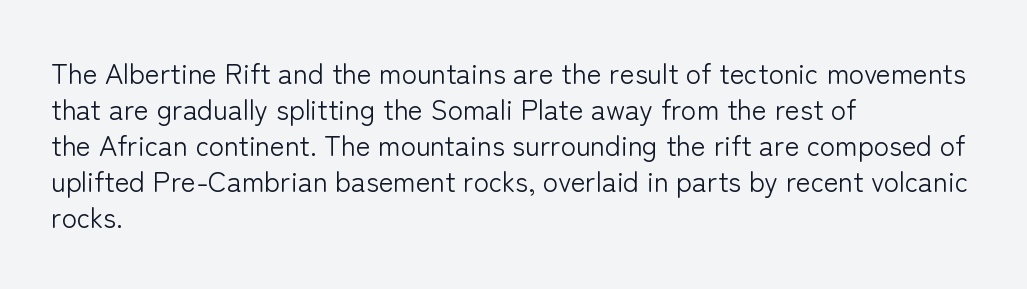
The image shows 28 px light sans-serif type, upright; set left-aligned, normal line spacing (1.29x), normal letter spacing, not underlined; low stroke contrast and a medium x-height.
